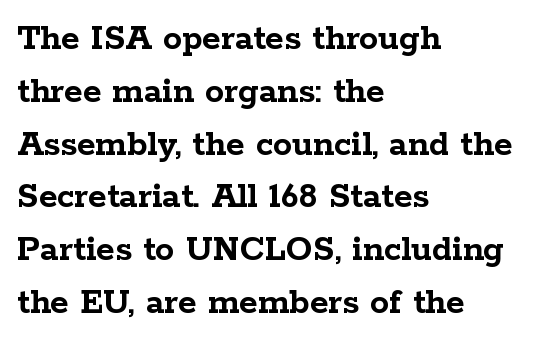
{"serif": "yes", "italic": "no", "bold": "yes", "weight": "semibold", "width": "wide", "stroke_contrast": "low", "x_height": "medium", "monospaced": "no", "underline": "no", "align": "left", "line_spacing": "normal", "line_spacing_ratio": 1.39, "letter_spacing": "normal", "letter_spacing_em": 0.0, "glyph_px": 38}
